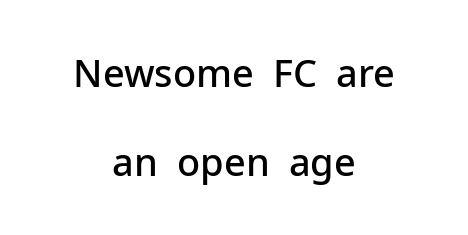
{"serif": "no", "italic": "no", "bold": "semi", "weight": "semibold", "width": "normal", "stroke_contrast": "low", "x_height": "medium", "monospaced": "no", "underline": "no", "align": "center", "line_spacing": "loose", "line_spacing_ratio": 2.35, "letter_spacing": "normal", "letter_spacing_em": 0.0, "glyph_px": 38}
